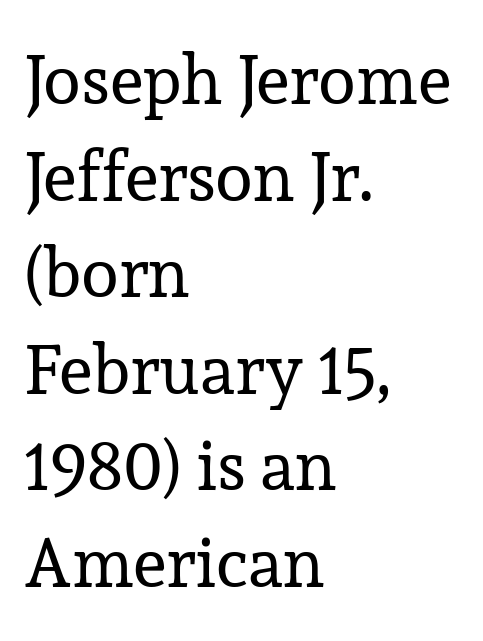
Q: Is the text bold? A: No.
Q: Is the text italic (slanted)? A: No, it is upright.
Q: Is the typeface a serif or a sans-serif typeface? A: Serif.
Q: Is the text underlined? A: No.
Q: How is the paragraph aligned? A: Left-aligned.
Q: Is the spacing between letters normal or unusually wide? A: Normal.
Q: Is the spacing between lines tight, normal or loose? A: Normal.
Q: Width (condensed, normal, or wide)? A: Normal.
Q: Stroke contrast? A: Low.
Q: x-height? A: Medium.
Q: Monospaced? A: No.
